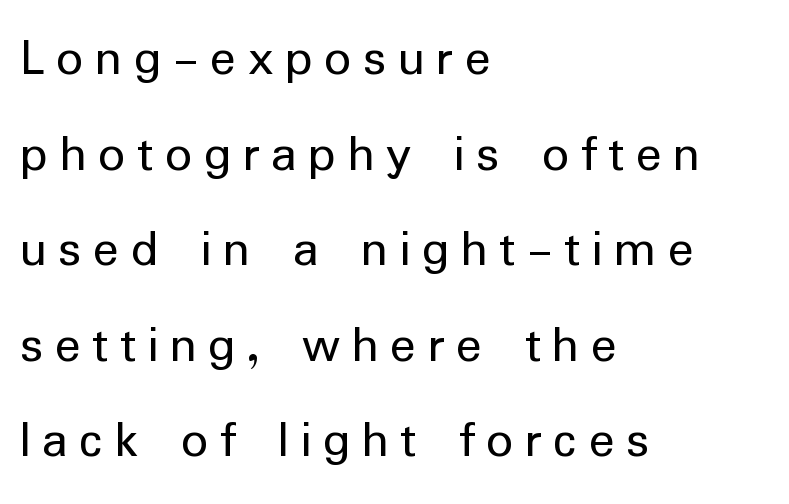
The image shows 54 px regular-weight sans-serif type, upright; set left-aligned, line spacing 1.77x, unusually wide letter spacing (+0.21 em), not underlined; low stroke contrast and a medium x-height.
